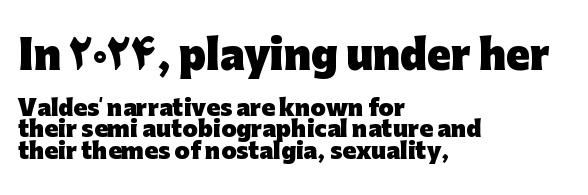
{"serif": "no", "italic": "no", "bold": "yes", "weight": "heavy", "width": "normal", "stroke_contrast": "low", "x_height": "medium", "monospaced": "no", "underline": "no", "align": "left", "line_spacing": "tight", "line_spacing_ratio": 0.97, "letter_spacing": "normal", "letter_spacing_em": 0.0, "larger_block": "first", "size_ratio": 1.77, "glyph_px": 39}
